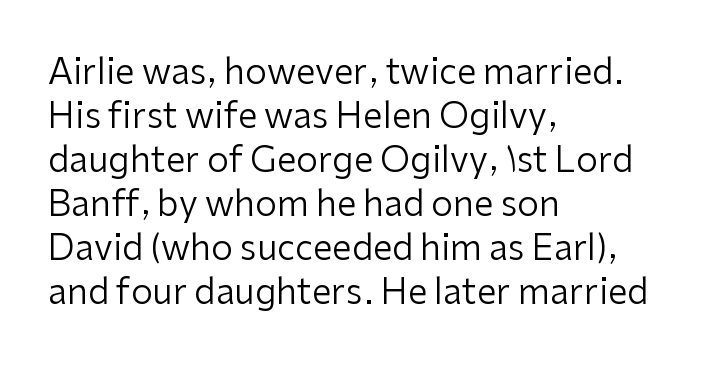
Typographically, this falls in the sans-serif category. No extra tracking has been applied to these lines. Vertically, the passage feels balanced, rows spaced as you'd expect. Reading down the block, your eye returns to a fixed left position each line.
